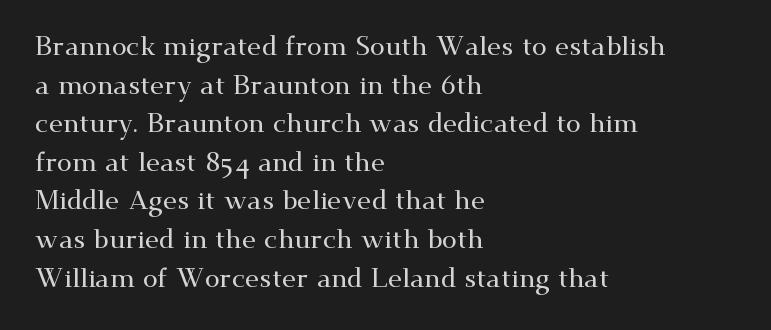
The image shows 27 px text type, upright; set left-aligned, normal line spacing (1.43x), normal letter spacing, not underlined.
